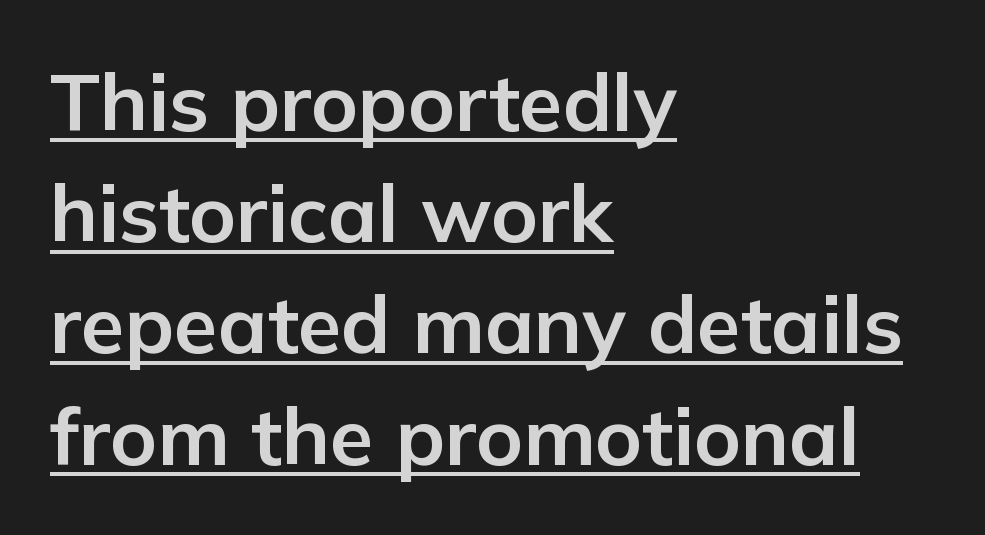
The image shows 80 px bold sans-serif type, upright; set left-aligned, normal line spacing (1.39x), normal letter spacing, underlined; low stroke contrast and a medium x-height.
